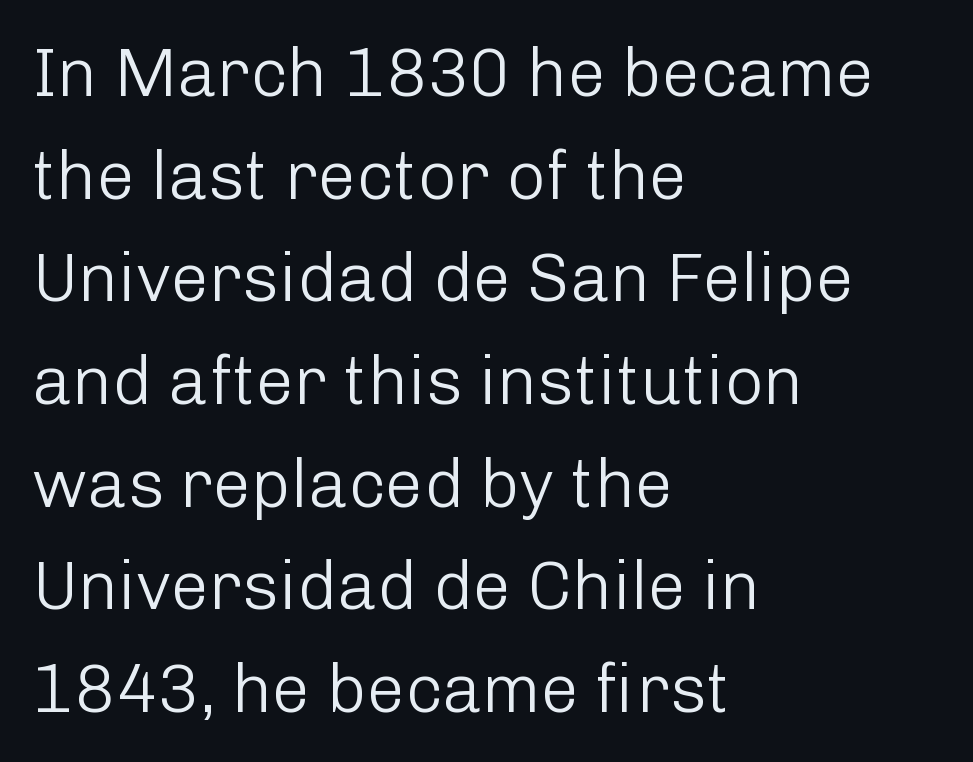
The image shows 68 px light sans-serif type, upright; set left-aligned, normal line spacing (1.51x), normal letter spacing, not underlined; low stroke contrast and a medium x-height.
